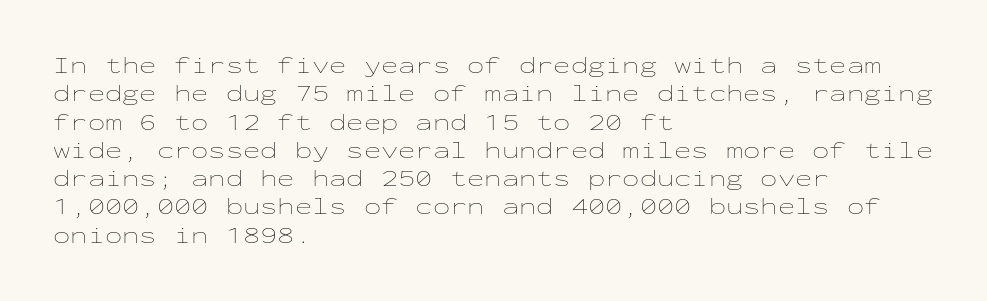
{"italic": "no", "bold": "no", "underline": "no", "align": "left", "line_spacing_ratio": 1.23, "letter_spacing": "normal", "letter_spacing_em": 0.0, "glyph_px": 23}
